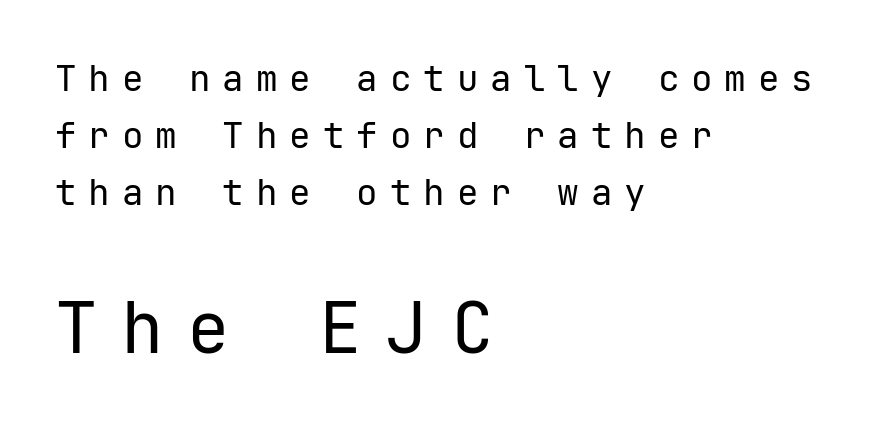
The image shows 71 px regular-weight sans-serif type, upright, monospaced; set left-aligned, normal line spacing (1.58x), unusually wide letter spacing (+0.33 em), not underlined; the second (bottom) block is 1.97x larger; low stroke contrast and a medium x-height.
